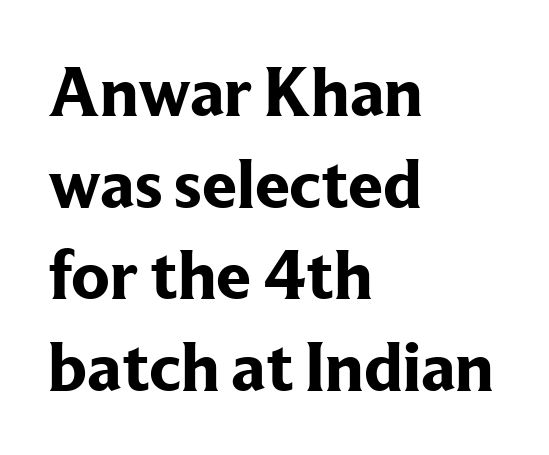
The image shows 70 px bold serif type, upright; set left-aligned, normal line spacing (1.31x), normal letter spacing, not underlined; low stroke contrast and a medium x-height.
